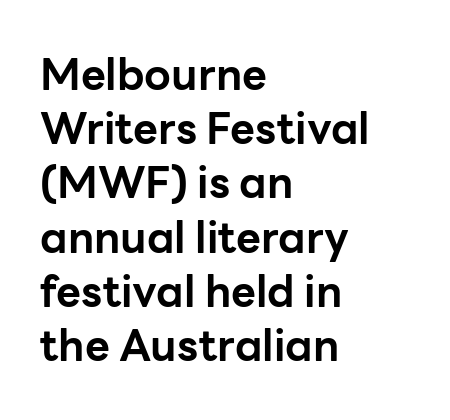
The image shows 43 px bold sans-serif type, upright; set left-aligned, normal line spacing (1.26x), normal letter spacing, not underlined; low stroke contrast and a medium x-height.
